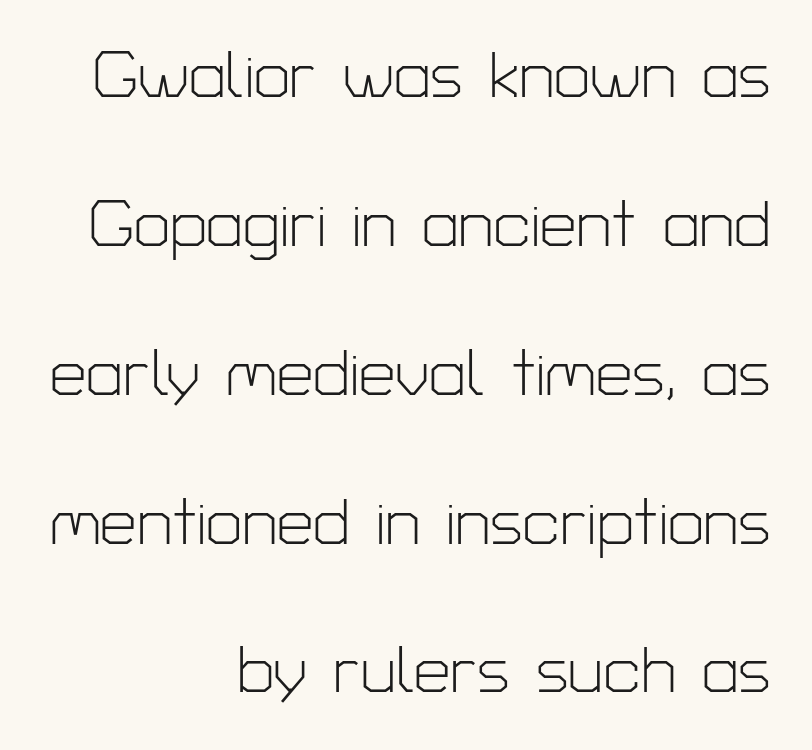
{"serif": "no", "italic": "no", "bold": "no", "weight": "light", "width": "normal", "stroke_contrast": "low", "x_height": "medium", "monospaced": "no", "underline": "no", "align": "right", "line_spacing": "loose", "line_spacing_ratio": 2.29, "letter_spacing": "normal", "letter_spacing_em": 0.0, "glyph_px": 65}
